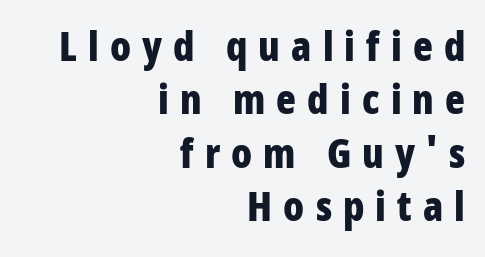
{"serif": "no", "italic": "no", "bold": "yes", "weight": "bold", "width": "condensed", "stroke_contrast": "low", "x_height": "large", "monospaced": "no", "underline": "no", "align": "right", "line_spacing": "normal", "line_spacing_ratio": 1.3, "letter_spacing": "wide", "letter_spacing_em": 0.27, "glyph_px": 41}
